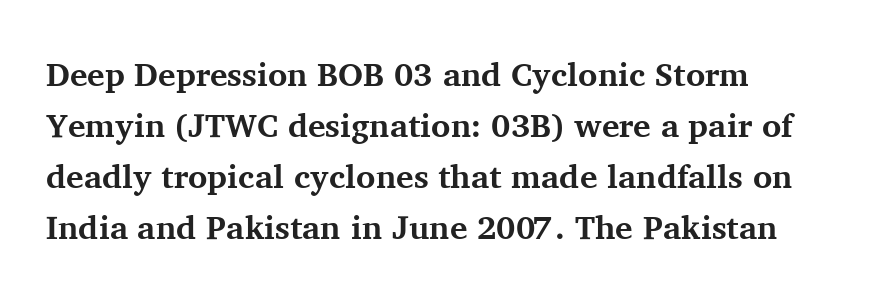
No italicization has been applied; the sample stays upright. One glance says typical: line gaps are just what's usual. Proportional: the letters do not fall into vertical columns. A dark, heavy texture on the line: the type is bold.
